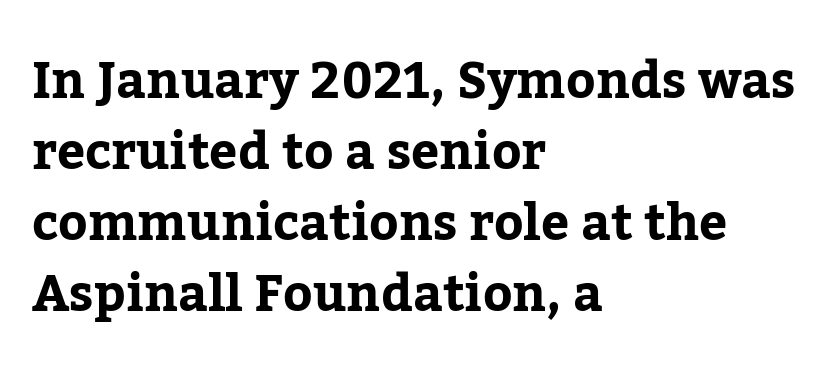
Q: Is the text italic (slanted)? A: No, it is upright.
Q: Is the typeface a serif or a sans-serif typeface? A: Serif.
Q: Is the text underlined? A: No.
Q: How is the paragraph aligned? A: Left-aligned.
Q: Is the spacing between letters normal or unusually wide? A: Normal.
Q: Is the spacing between lines tight, normal or loose? A: Normal.
Q: Width (condensed, normal, or wide)? A: Normal.
Q: Stroke contrast? A: Low.
Q: x-height? A: Medium.
Q: Monospaced? A: No.
